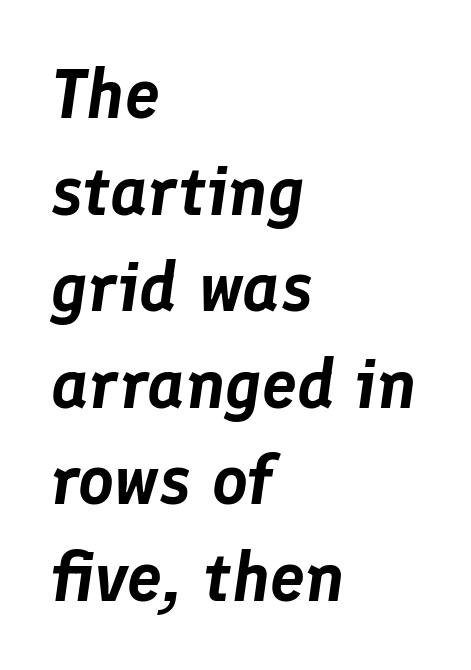
{"italic": "yes", "lean": "right", "slant_degrees": 8, "width": "normal", "stroke_contrast": "low", "x_height": "medium", "monospaced": "no", "underline": "no", "align": "left", "line_spacing": "normal", "line_spacing_ratio": 1.38, "letter_spacing": "normal", "letter_spacing_em": 0.0, "glyph_px": 70}
